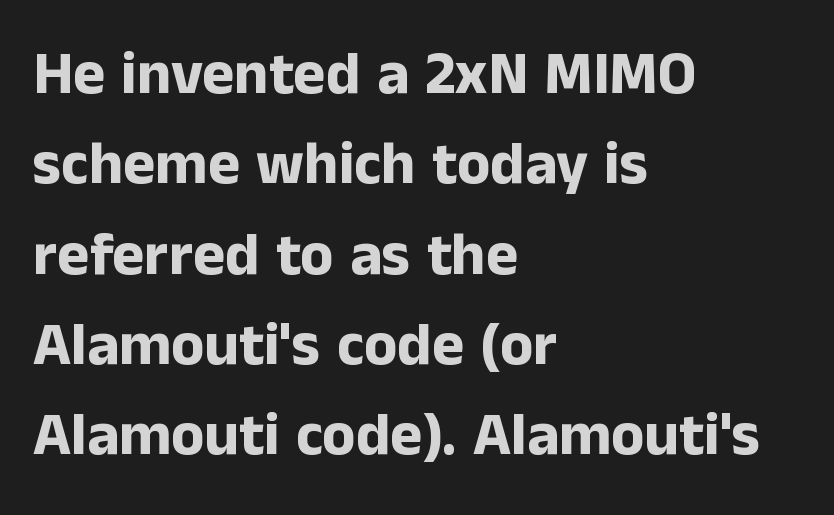
Do the characters align in a grid? No, the font is proportional. Layout note: lines flush left. Words appear dense and cohesive because spacing is normal. As a designer I'd log this as weight 700, bold. Leading: standard.
